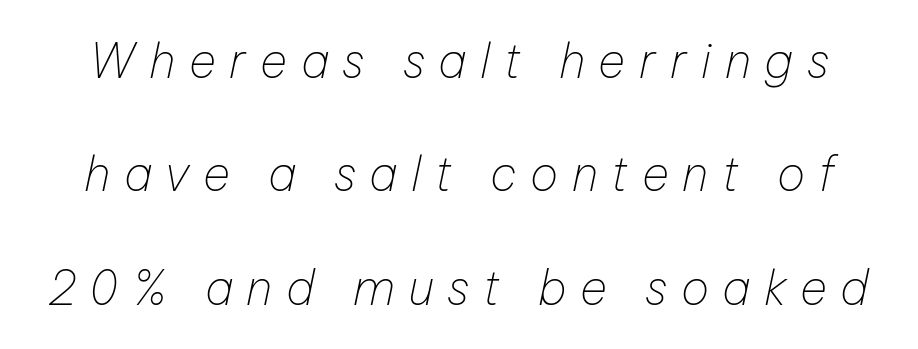
One glance says open: line gaps are wider than usual. Honestly, the letter spacing is so wide it's the main thing you notice. This reads as an unemphasized weight, regular at the heaviest. Decoration check: the copy has no underline.
